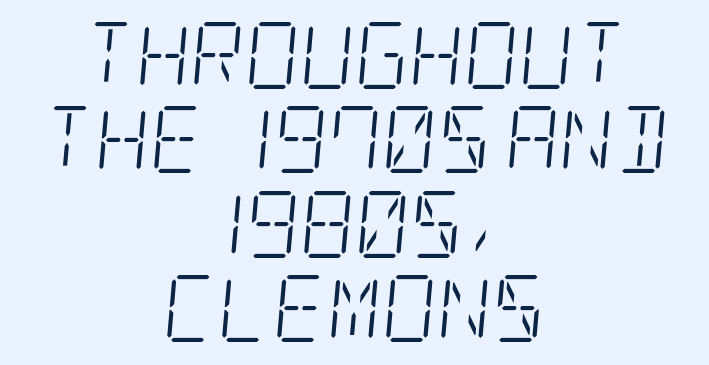
Q: Is the text bold? A: No.
Q: Is the text italic (slanted)? A: Yes, it leans right by about 5 degrees.
Q: Is the typeface a serif or a sans-serif typeface? A: Serif.
Q: Is the text underlined? A: No.
Q: How is the paragraph aligned? A: Centered.
Q: Is the spacing between letters normal or unusually wide? A: Normal.
Q: Is the spacing between lines tight, normal or loose? A: Normal.
Q: Width (condensed, normal, or wide)? A: Condensed.
Q: Stroke contrast? A: Low.
Q: x-height? A: Large.
